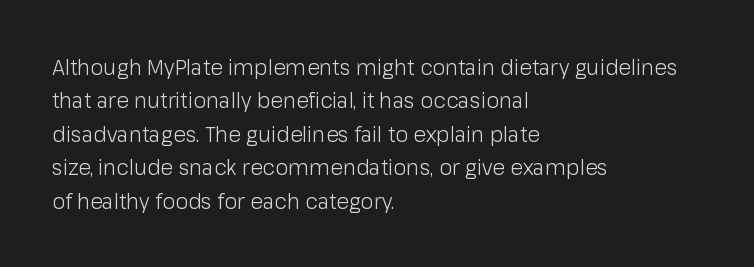
{"italic": "no", "bold": "no", "underline": "no", "align": "left", "line_spacing": "normal", "line_spacing_ratio": 1.59, "letter_spacing": "normal", "letter_spacing_em": 0.0, "glyph_px": 21}
